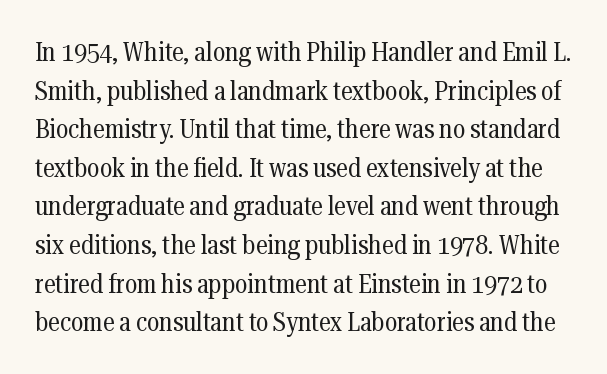
{"italic": "no", "bold": "no", "underline": "no", "line_spacing": "normal", "line_spacing_ratio": 1.43, "letter_spacing": "normal", "letter_spacing_em": 0.0, "glyph_px": 27}
